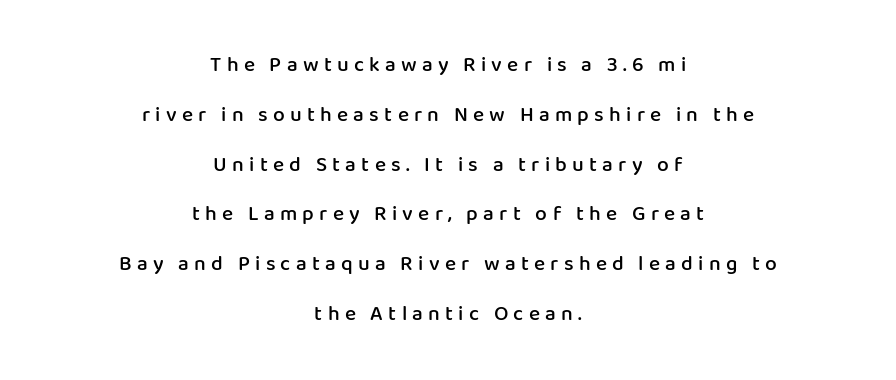
{"italic": "no", "bold": "semi", "underline": "no", "align": "center", "line_spacing": "loose", "line_spacing_ratio": 2.37, "letter_spacing": "wide", "letter_spacing_em": 0.25, "glyph_px": 21}
